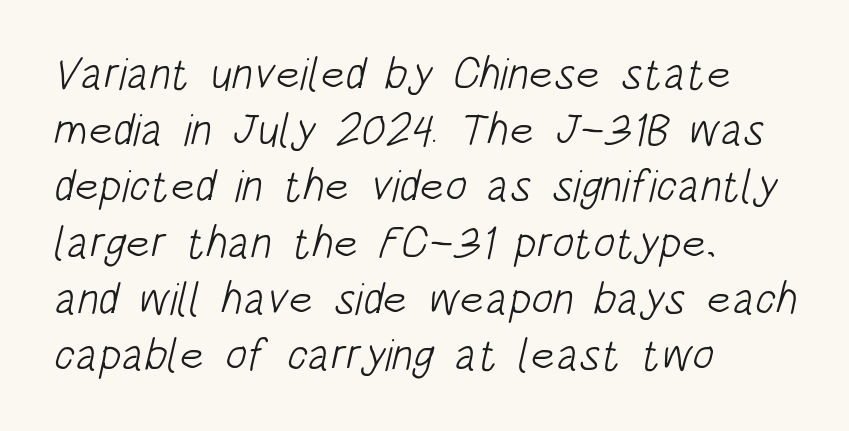
The image shows 45 px light, condensed sans-serif type; set left-aligned, normal line spacing (1.25x), normal letter spacing, not underlined; low stroke contrast and a large x-height.
